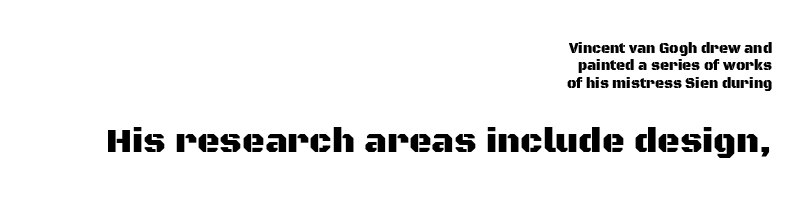
The image shows 35 px sans-serif type, upright; set right-aligned, normal line spacing (1.25x), normal letter spacing, not underlined; the second (bottom) block is 2.5x larger; medium stroke contrast and a large x-height.
